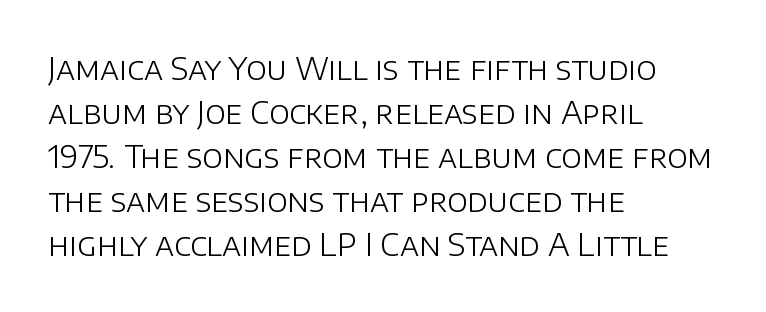
{"serif": "no", "italic": "no", "bold": "no", "weight": "light", "width": "normal", "stroke_contrast": "low", "x_height": "large", "monospaced": "no", "underline": "no", "align": "left", "line_spacing": "normal", "line_spacing_ratio": 1.42, "letter_spacing": "normal", "letter_spacing_em": 0.0, "glyph_px": 31}
